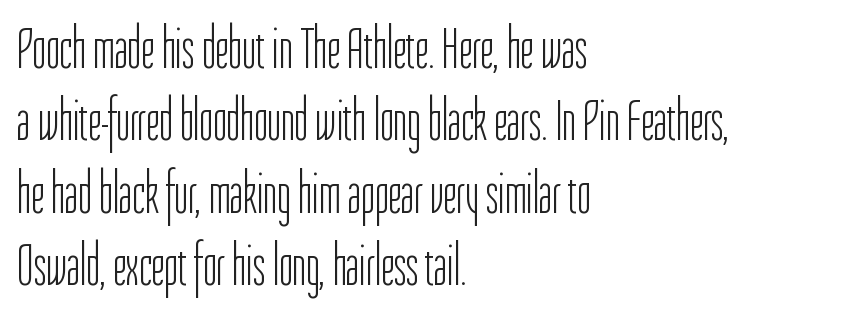
The lettering holds an erect, upright posture throughout. The gap between lines stays unmarked. The rendering uses natural spacing where letterforms have individual widths. Line beginnings align vertically; line endings do not. The designer went with a sans here, leaving each stem footless. Stems and bowls with no extra thickness — not bold.
